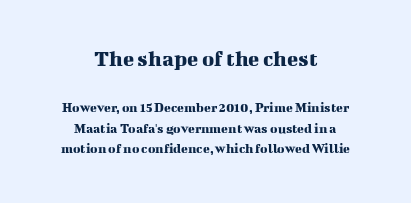
Q: Is the text italic (slanted)? A: No, it is upright.
Q: Is the text underlined? A: No.
Q: How is the paragraph aligned? A: Centered.
Q: Is the spacing between letters normal or unusually wide? A: Normal.
Q: Is the spacing between lines tight, normal or loose? A: Normal.
Q: Which block of text is set in a larger size, the first (top) or the second (bottom)? A: The first (top) one.
